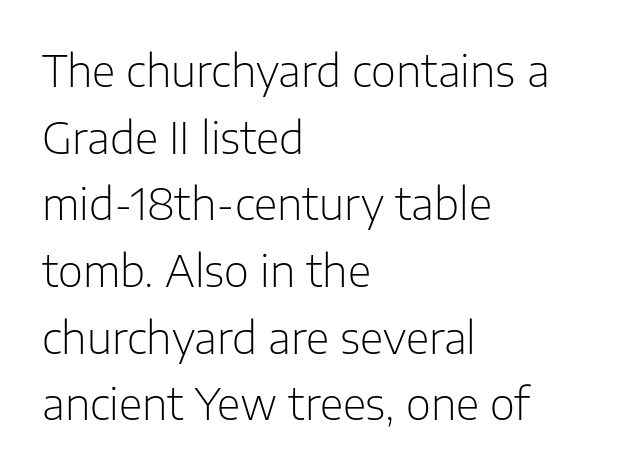
The image shows 43 px light sans-serif type, upright; set left-aligned, normal line spacing (1.55x), normal letter spacing, not underlined; low stroke contrast and a medium x-height.
